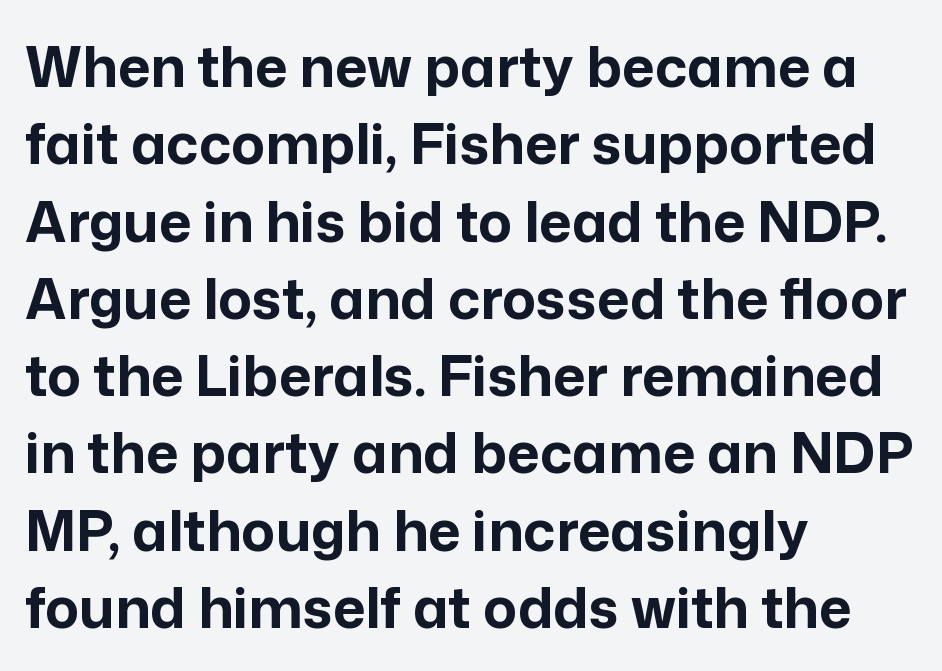
Letterform terminals end flat and unadorned throughout the passage. There is no visible air inserted between adjacent glyphs. No italicization has been applied; the sample stays upright. Summary of vertical rhythm: regular, with standard interline spacing. Check the space under the baseline: it is left empty.
